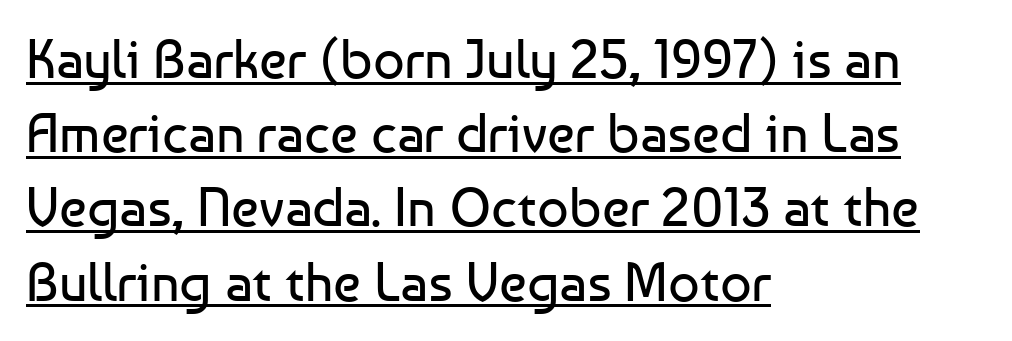
{"serif": "no", "italic": "no", "bold": "no", "weight": "regular", "width": "normal", "stroke_contrast": "low", "x_height": "medium", "monospaced": "no", "underline": "yes", "align": "left", "line_spacing": "normal", "line_spacing_ratio": 1.35, "letter_spacing": "normal", "letter_spacing_em": 0.0, "glyph_px": 55}
